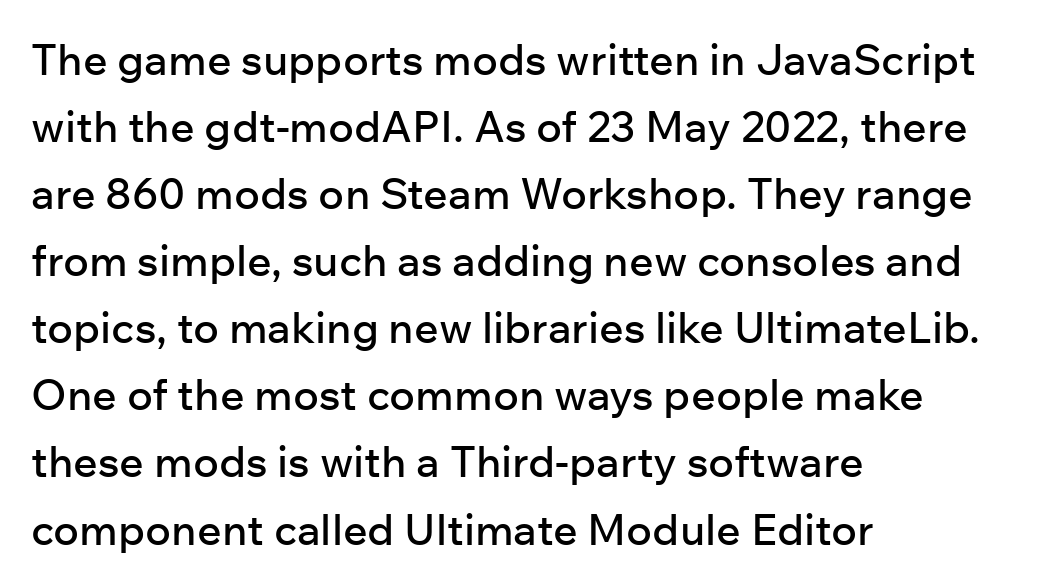
{"serif": "no", "italic": "no", "width": "normal", "stroke_contrast": "low", "x_height": "medium", "monospaced": "no", "underline": "no", "align": "left", "line_spacing": "normal", "line_spacing_ratio": 1.56, "letter_spacing": "normal", "letter_spacing_em": 0.0, "glyph_px": 43}
